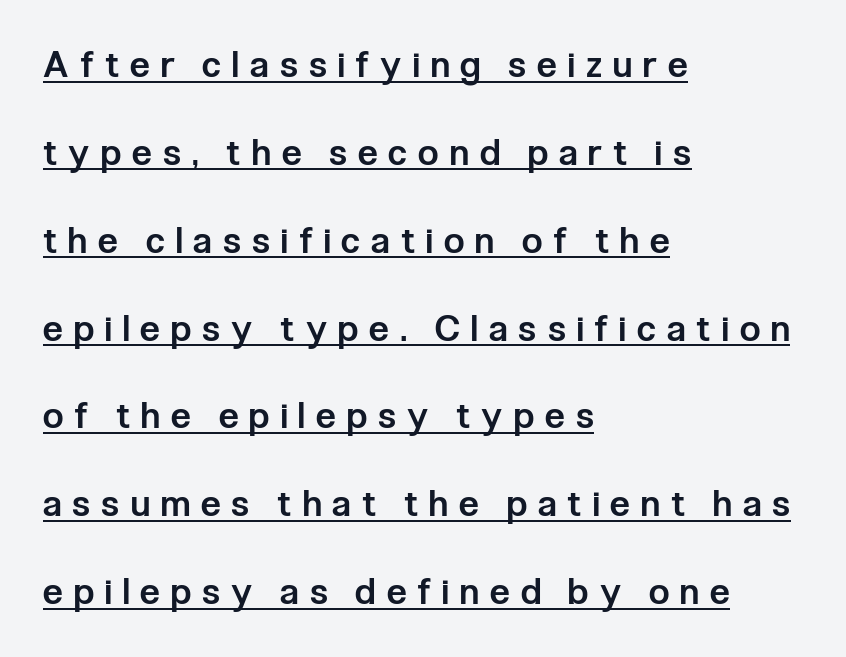
The image shows 36 px semibold, condensed sans-serif type, upright; set left-aligned, loose line spacing (2.44x), unusually wide letter spacing (+0.31 em), underlined; low stroke contrast and a medium x-height.
